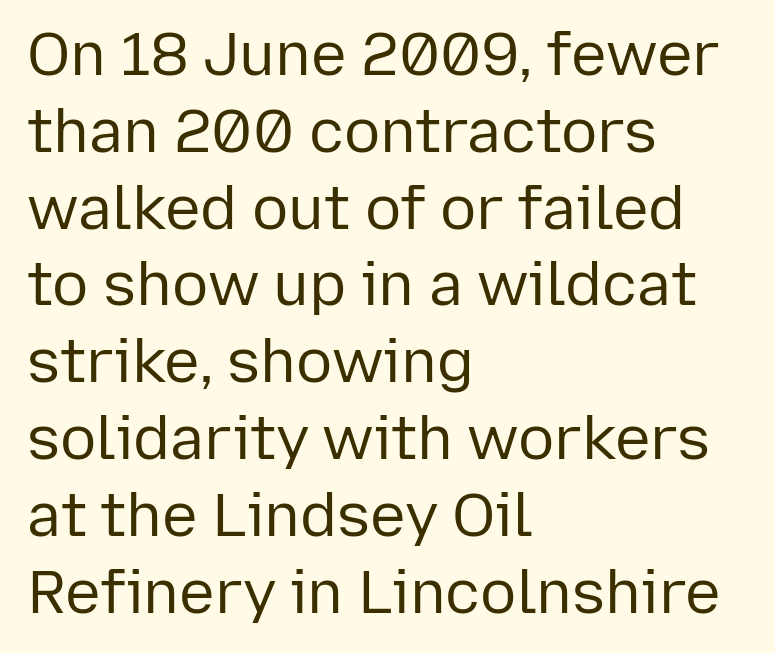
Q: Is the text bold? A: No.
Q: Is the text italic (slanted)? A: No, it is upright.
Q: Is the typeface a serif or a sans-serif typeface? A: Sans-serif.
Q: Is the text underlined? A: No.
Q: How is the paragraph aligned? A: Left-aligned.
Q: Is the spacing between letters normal or unusually wide? A: Normal.
Q: Is the spacing between lines tight, normal or loose? A: Normal.
Q: Width (condensed, normal, or wide)? A: Normal.
Q: Stroke contrast? A: Low.
Q: x-height? A: Medium.
Q: Monospaced? A: No.
